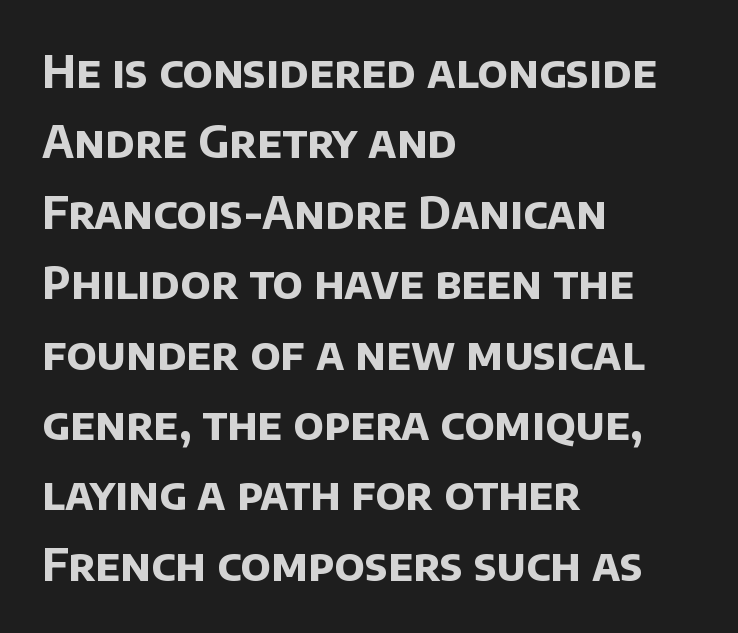
Unmarked baselines from the first word to the last. The letterforms sit shoulder to shoulder at normal distance. Horizontally, the lines are justified to the leading edge only. The letters advance in unequal steps, a hallmark of proportional type. Typographically, this falls in the sans-serif category. The lines sit at an ordinary, default distance from one another.
